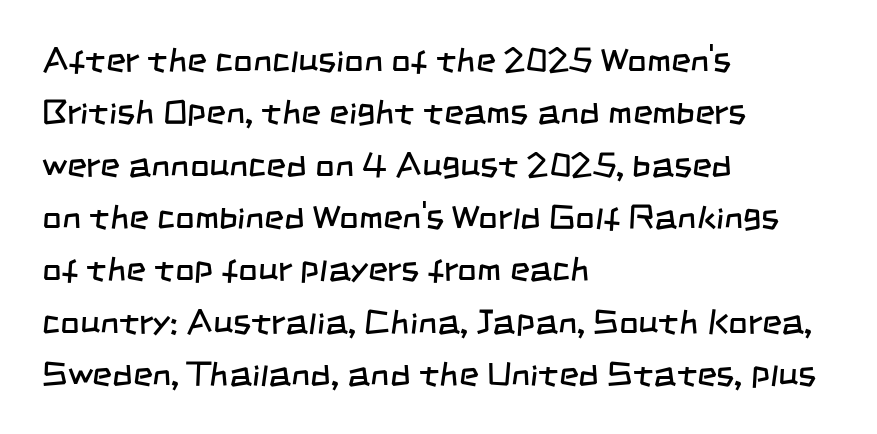
{"serif": "no", "bold": "no", "weight": "regular", "width": "condensed", "stroke_contrast": "low", "x_height": "large", "monospaced": "no", "underline": "no", "align": "left", "line_spacing": "normal", "line_spacing_ratio": 1.54, "letter_spacing": "normal", "letter_spacing_em": 0.0, "glyph_px": 34}
